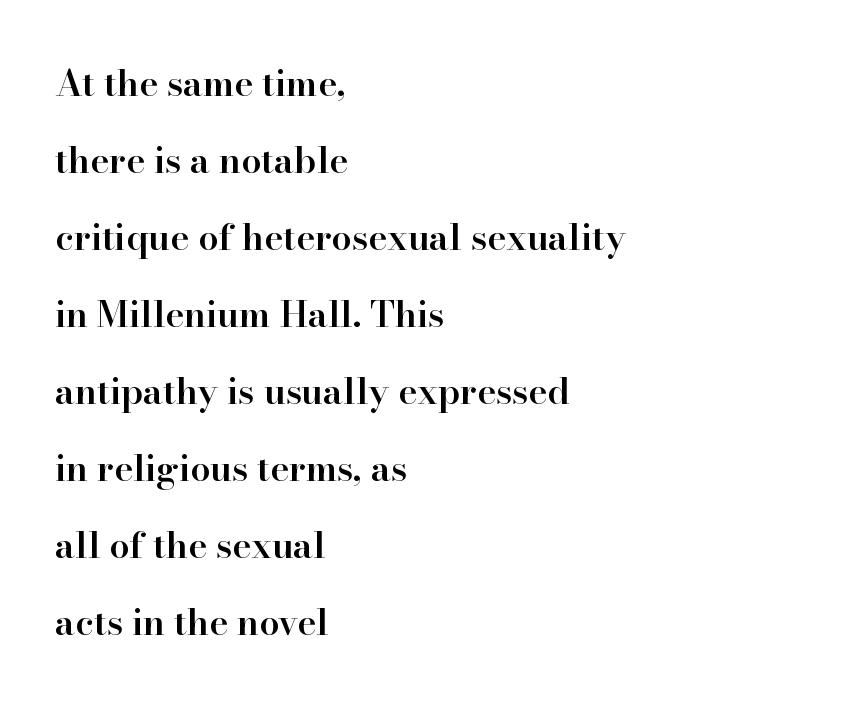
Q: Is the text bold? A: Semi-bold.
Q: Is the text italic (slanted)? A: No, it is upright.
Q: Is the typeface a serif or a sans-serif typeface? A: Serif.
Q: Is the text underlined? A: No.
Q: How is the paragraph aligned? A: Left-aligned.
Q: Is the spacing between letters normal or unusually wide? A: Normal.
Q: Is the spacing between lines tight, normal or loose? A: Loose.
Q: Width (condensed, normal, or wide)? A: Normal.
Q: Stroke contrast? A: High.
Q: x-height? A: Small.
Q: Monospaced? A: No.
